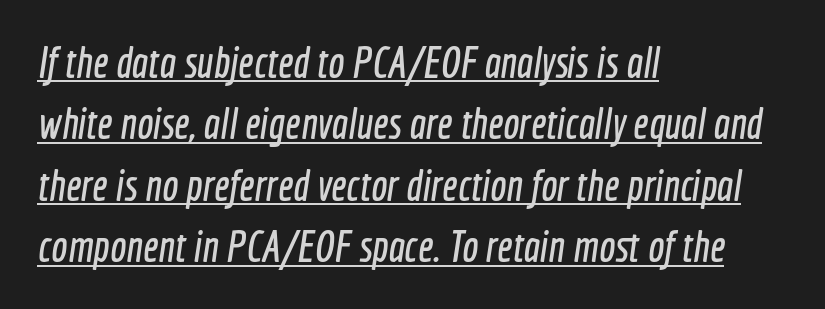
The image shows 43 px condensed sans-serif type; set left-aligned, normal line spacing (1.43x), normal letter spacing, underlined; a medium x-height.
